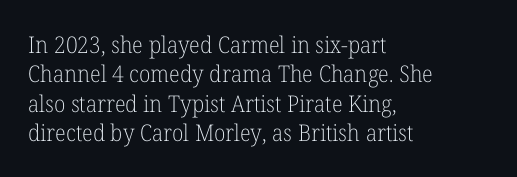
The image shows 23 px text type, upright; set left-aligned, normal line spacing (1.28x), normal letter spacing, not underlined.
